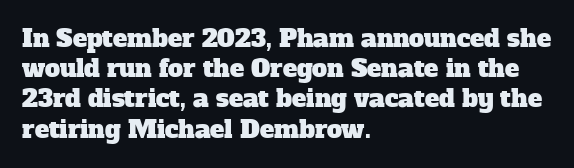
Each new line begins a customary step beneath the previous one. This rendering features lettering with no underline. This rendering uses left alignment, leaving the right contour irregular. How are the letters spaced? Ordinarily, with no added tracking.
